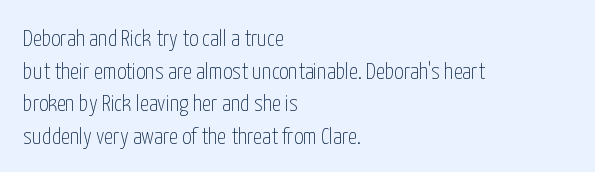
Characters follow at the spacing the type designer built in. The letterforms sit at book weight or below. Rendered with straight, roman letterforms. The rows are spaced the way most documents space them. The strip under each line holds only bare page.
